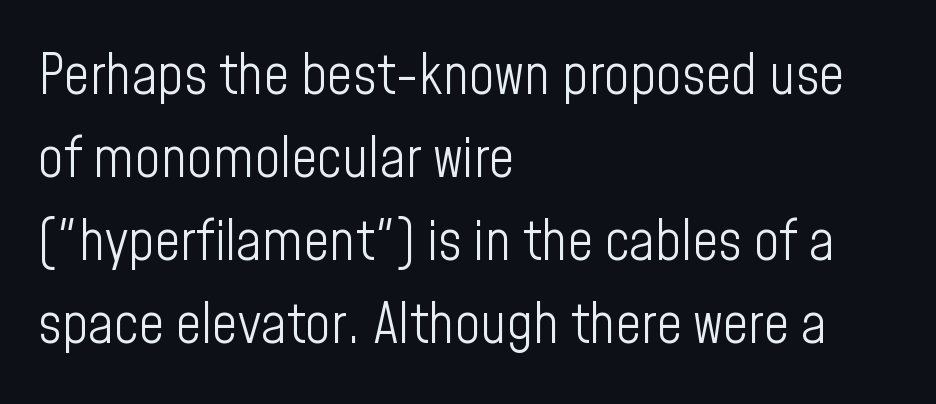
Q: Is the text bold? A: No.
Q: Is the text italic (slanted)? A: No, it is upright.
Q: Is the typeface a serif or a sans-serif typeface? A: Sans-serif.
Q: Is the text underlined? A: No.
Q: How is the paragraph aligned? A: Left-aligned.
Q: Is the spacing between letters normal or unusually wide? A: Normal.
Q: Is the spacing between lines tight, normal or loose? A: Normal.
Q: Width (condensed, normal, or wide)? A: Condensed.
Q: Stroke contrast? A: Low.
Q: x-height? A: Medium.
Q: Monospaced? A: No.
